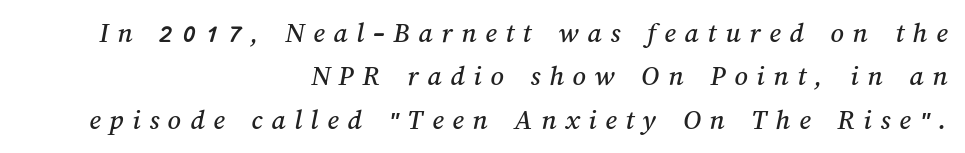
One glance says typical: line gaps are just what's usual. Clear beneath every line of the passage. The lines in this sample share a right terminus and differ only in where they begin. Between one letter and the next there's a generous, obvious gap.
